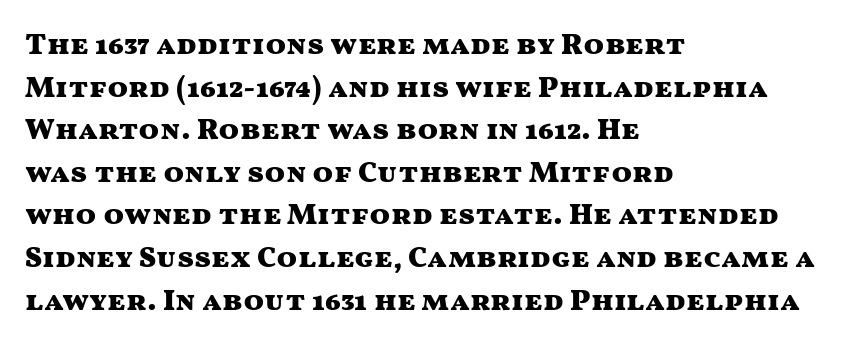
{"serif": "no", "italic": "no", "bold": "yes", "weight": "heavy", "width": "wide", "stroke_contrast": "medium", "x_height": "medium", "monospaced": "no", "underline": "no", "align": "left", "line_spacing": "normal", "line_spacing_ratio": 1.42, "letter_spacing": "normal", "letter_spacing_em": 0.0, "glyph_px": 30}
